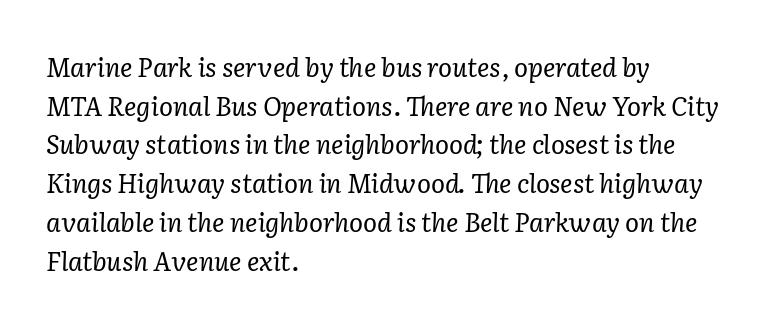
{"italic": "yes", "lean": "right", "slant_degrees": 2, "bold": "no", "underline": "no", "align": "left", "line_spacing": "normal", "line_spacing_ratio": 1.49, "letter_spacing": "normal", "letter_spacing_em": 0.0, "glyph_px": 26}
